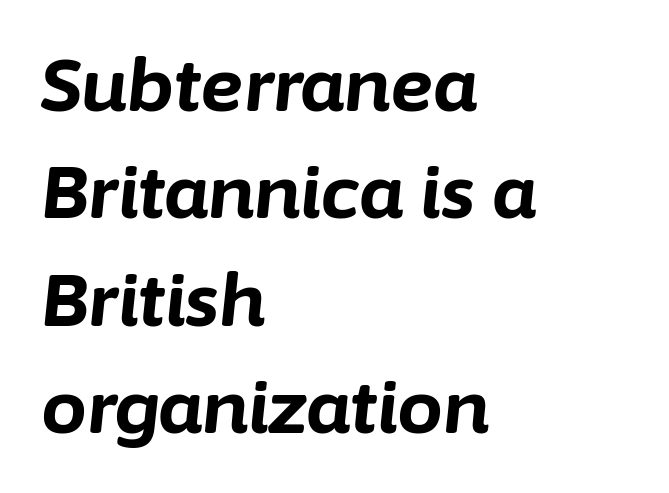
{"italic": "yes", "lean": "right", "slant_degrees": 6, "bold": "yes", "weight": "bold", "width": "normal", "stroke_contrast": "low", "x_height": "medium", "monospaced": "no", "underline": "no", "align": "left", "line_spacing": "normal", "line_spacing_ratio": 1.47, "letter_spacing": "normal", "letter_spacing_em": 0.0, "glyph_px": 73}
